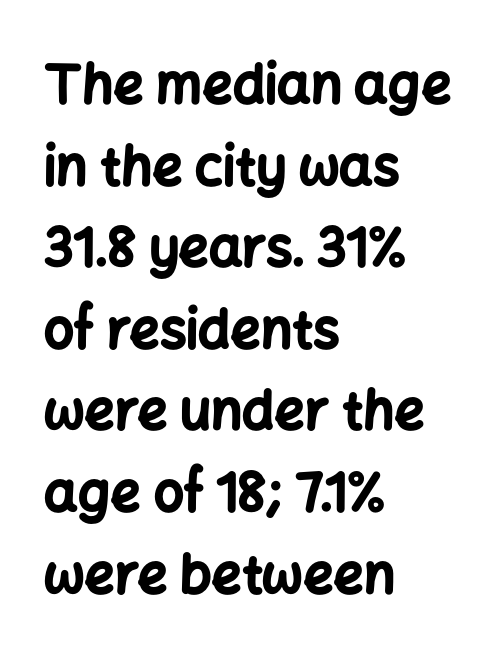
The image shows 53 px bold sans-serif type, upright; set left-aligned, normal line spacing (1.54x), normal letter spacing, not underlined; low stroke contrast and a medium x-height.
